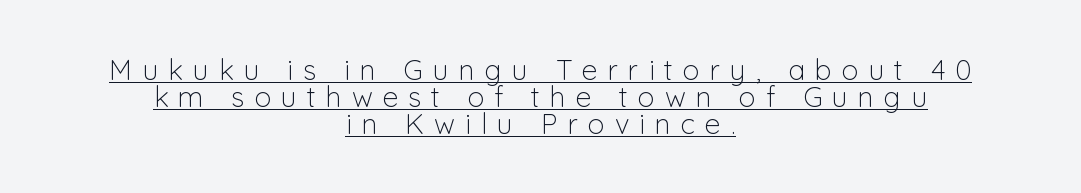
Posture: upright roman. Letterform terminals end flat and unadorned throughout the passage. Each stroke keeps to a modest, everyday thickness or less. The lines in this sample share a center point and differ in where they start and stop. A rule runs beneath these lines of type.
